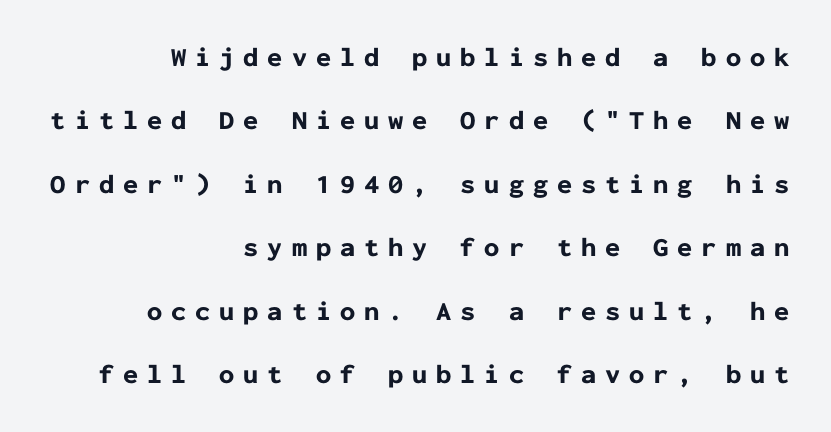
{"italic": "no", "bold": "yes", "underline": "no", "align": "right", "line_spacing": "loose", "line_spacing_ratio": 2.35, "letter_spacing": "wide", "letter_spacing_em": 0.33, "glyph_px": 27}
